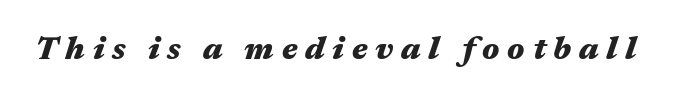
The image shows 32 px heavy, wide type, italic (leaning right); set unusually wide letter spacing (+0.24 em), not underlined; medium stroke contrast and a medium x-height.
